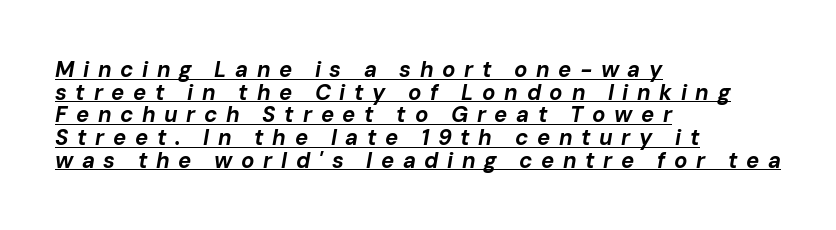
{"italic": "yes", "lean": "right", "slant_degrees": 10, "bold": "yes", "underline": "yes", "align": "left", "line_spacing": "tight", "line_spacing_ratio": 1.03, "letter_spacing": "wide", "letter_spacing_em": 0.39, "glyph_px": 22}
